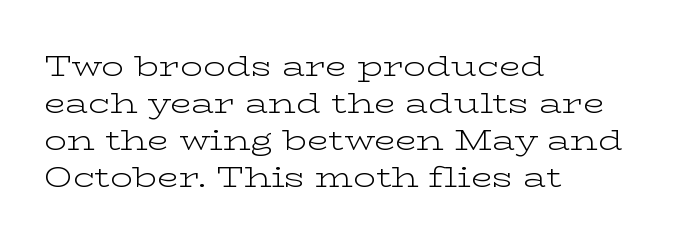
The image shows 28 px light, wide serif type, upright; set left-aligned, normal line spacing (1.32x), normal letter spacing, not underlined; low stroke contrast and a medium x-height.
